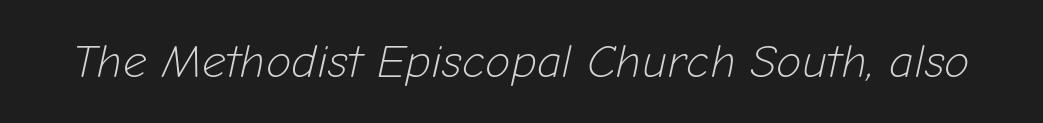
The image shows 47 px light type, italic (leaning right); set normal letter spacing, not underlined; low stroke contrast and a medium x-height.
